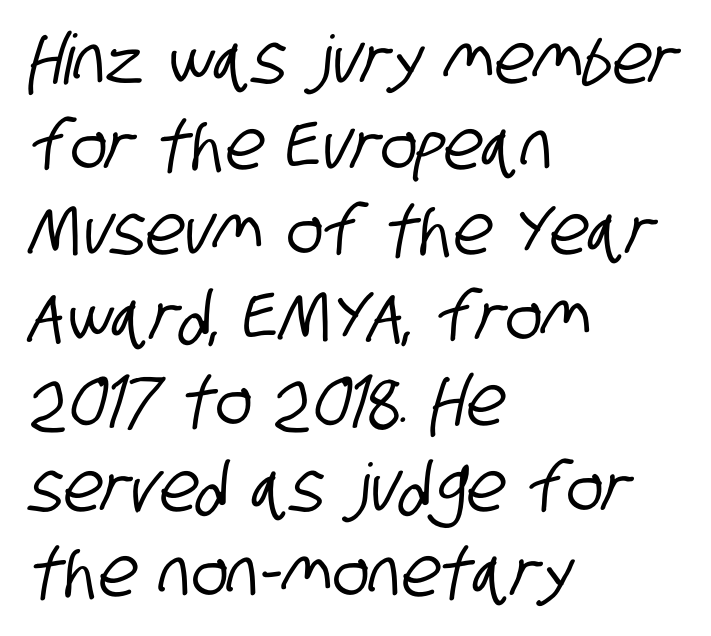
The image shows 69 px condensed sans-serif type; set left-aligned, line spacing 1.24x, normal letter spacing, not underlined; low stroke contrast and a large x-height.
